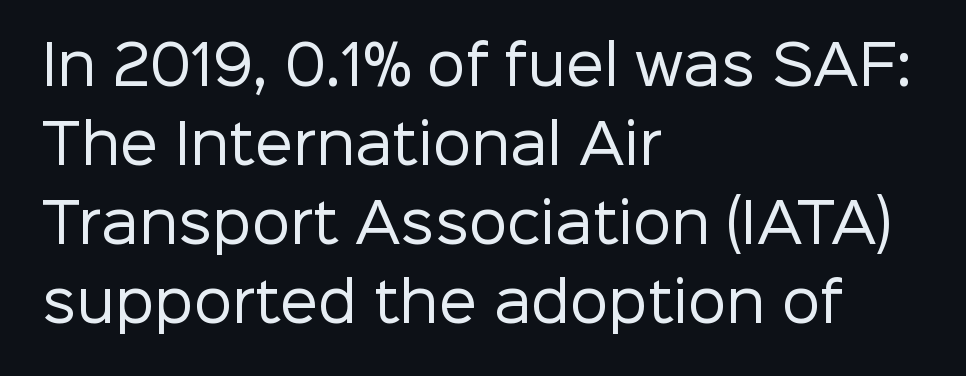
{"serif": "no", "italic": "no", "bold": "no", "weight": "regular", "width": "normal", "stroke_contrast": "low", "x_height": "medium", "monospaced": "no", "underline": "no", "align": "left", "line_spacing": "normal", "line_spacing_ratio": 1.46, "letter_spacing": "normal", "letter_spacing_em": 0.0, "glyph_px": 54}
